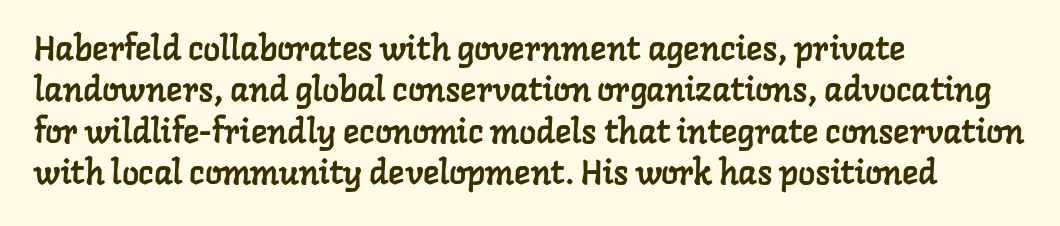
The image shows 34 px serif type; set left-aligned, line spacing 1.22x, normal letter spacing, not underlined; low stroke contrast and a medium x-height.
